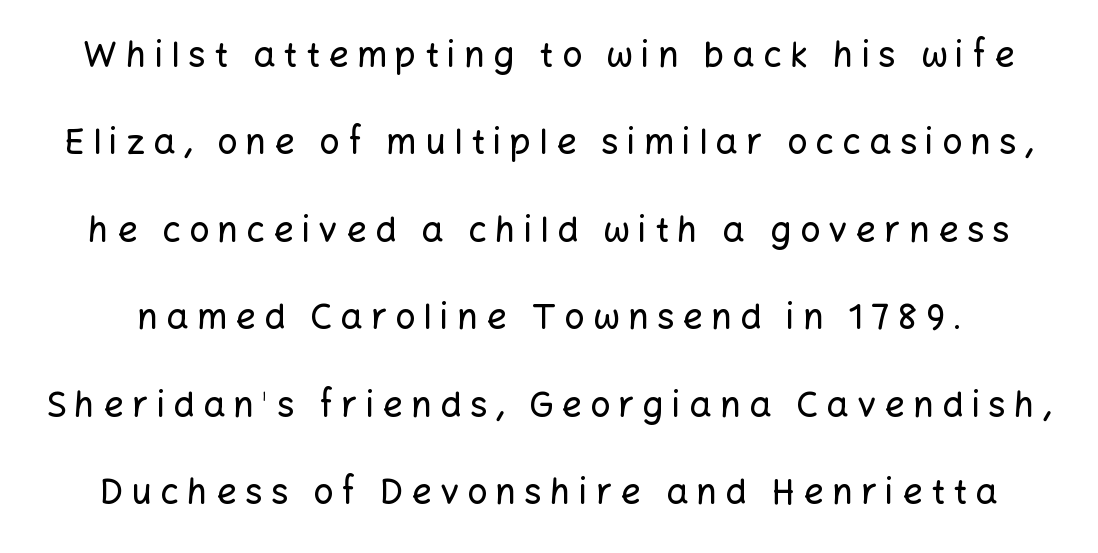
{"serif": "no", "italic": "no", "width": "normal", "stroke_contrast": "low", "x_height": "medium", "monospaced": "no", "underline": "no", "line_spacing": "loose", "line_spacing_ratio": 2.5, "letter_spacing": "wide", "letter_spacing_em": 0.24, "glyph_px": 35}
